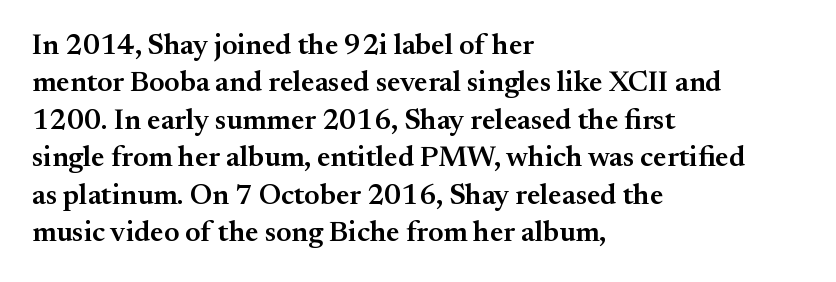
The rendering uses a semibold face; strokes are thickened but not to full bold. This is the regular roman posture of the typeface. Look at the bottom of the vertical strokes: they flare into serifs here. Do the characters align in a grid? No, the font is proportional. Successive baselines arrive at the customary interval.
